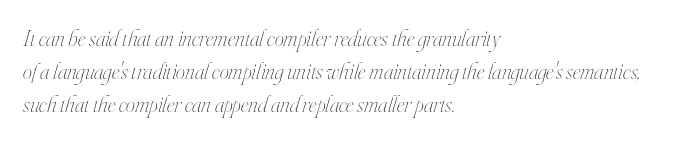
Q: Is the text bold? A: No.
Q: Is the text italic (slanted)? A: Yes, it leans right by about 16 degrees.
Q: Is the text underlined? A: No.
Q: How is the paragraph aligned? A: Left-aligned.
Q: Is the spacing between letters normal or unusually wide? A: Normal.
Q: Is the spacing between lines tight, normal or loose? A: Normal.
